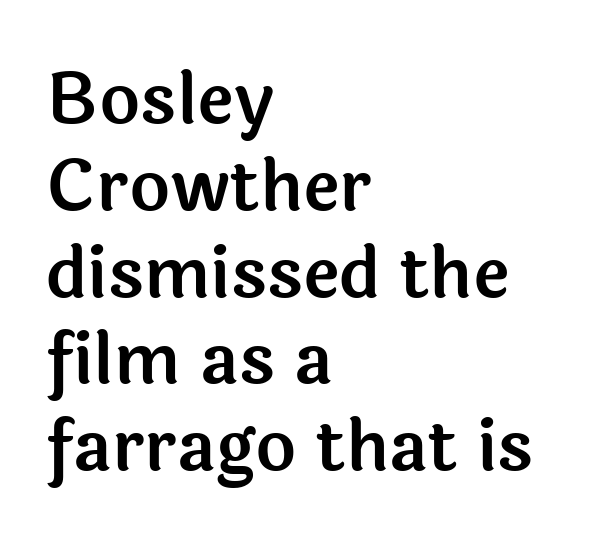
The image shows 70 px sans-serif type, upright; set left-aligned, line spacing 1.24x, normal letter spacing, not underlined; a medium x-height.
